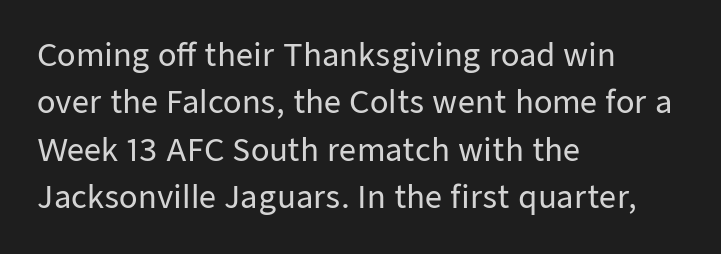
{"serif": "no", "italic": "no", "width": "normal", "stroke_contrast": "low", "x_height": "medium", "monospaced": "no", "underline": "no", "align": "left", "line_spacing": "normal", "line_spacing_ratio": 1.58, "letter_spacing": "normal", "letter_spacing_em": 0.0, "glyph_px": 30}
